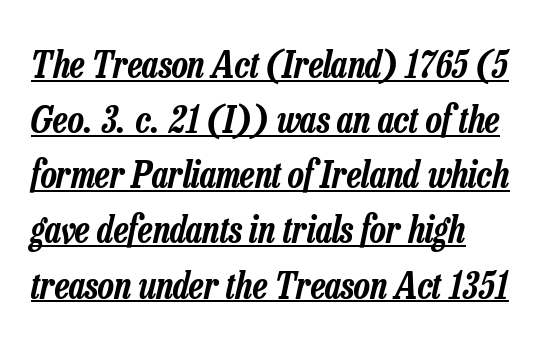
{"italic": "yes", "lean": "right", "slant_degrees": 13, "width": "condensed", "stroke_contrast": "low", "x_height": "medium", "monospaced": "no", "underline": "yes", "align": "left", "line_spacing": "normal", "line_spacing_ratio": 1.49, "letter_spacing": "normal", "letter_spacing_em": 0.0, "glyph_px": 37}
